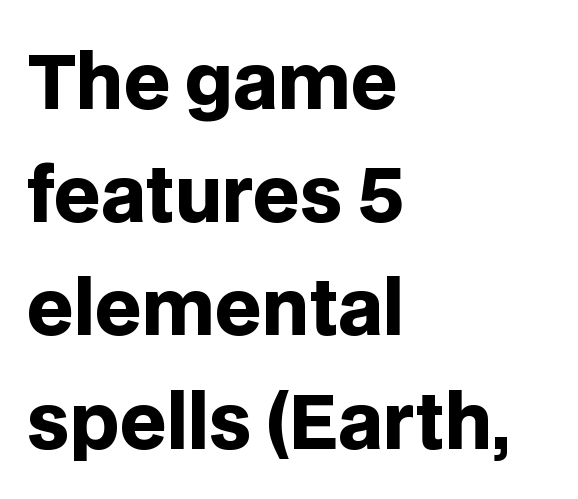
{"serif": "no", "italic": "no", "bold": "yes", "weight": "heavy", "width": "normal", "stroke_contrast": "low", "x_height": "large", "monospaced": "no", "underline": "no", "align": "left", "line_spacing": "normal", "line_spacing_ratio": 1.53, "letter_spacing": "normal", "letter_spacing_em": 0.0, "glyph_px": 74}
